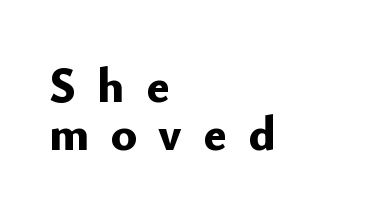
Between one letter and the next there's a generous, obvious gap. The words here are not underlined. When letters stand straight like this, we call the style roman or upright. Line starts are locked; line ends wander. Each letter keeps its own natural width here, so spacing adapts to shape. Honestly, the rows look squashed on top of each other.
